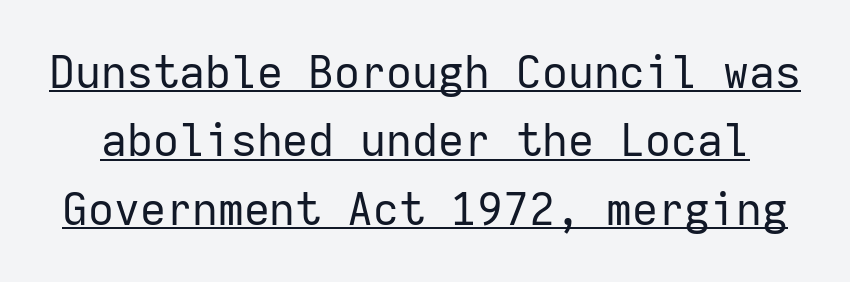
Q: Is the text bold? A: No.
Q: Is the text italic (slanted)? A: No, it is upright.
Q: Is the typeface a serif or a sans-serif typeface? A: Sans-serif.
Q: Is the text underlined? A: Yes.
Q: Is the spacing between letters normal or unusually wide? A: Normal.
Q: Is the spacing between lines tight, normal or loose? A: Normal.
Q: Width (condensed, normal, or wide)? A: Normal.
Q: Stroke contrast? A: Low.
Q: x-height? A: Medium.
Q: Monospaced? A: Yes.
